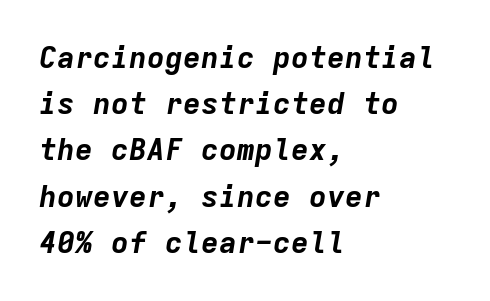
The image shows 30 px bold type, italic (leaning right), monospaced; set left-aligned, normal line spacing (1.54x), normal letter spacing, not underlined; low stroke contrast and a medium x-height.
